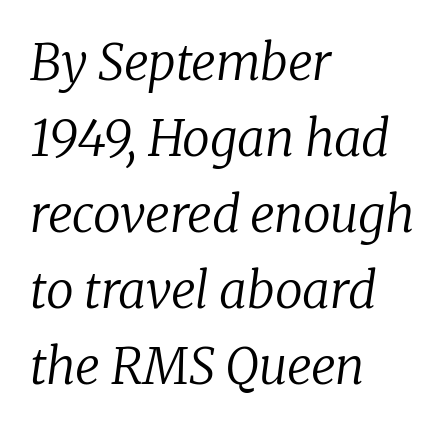
The image shows 50 px regular-weight serif type, italic (leaning right); set left-aligned, normal line spacing (1.52x), normal letter spacing, not underlined; low stroke contrast and a medium x-height.
